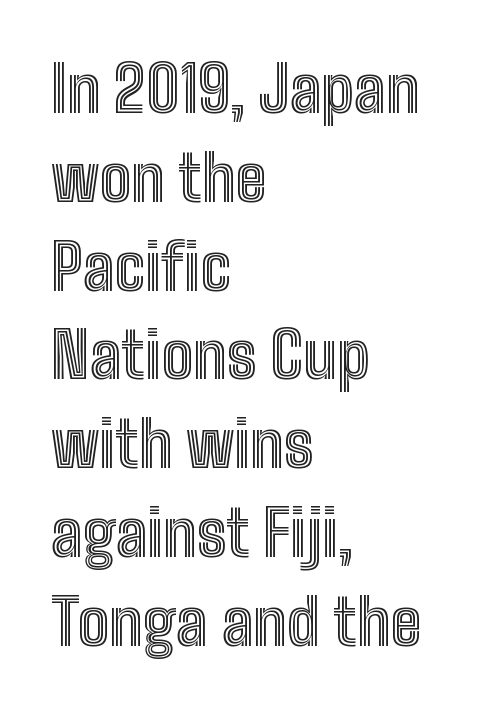
{"italic": "no", "width": "condensed", "x_height": "medium", "monospaced": "no", "underline": "no", "align": "left", "line_spacing": "normal", "line_spacing_ratio": 1.41, "letter_spacing": "normal", "letter_spacing_em": 0.0, "glyph_px": 63}
